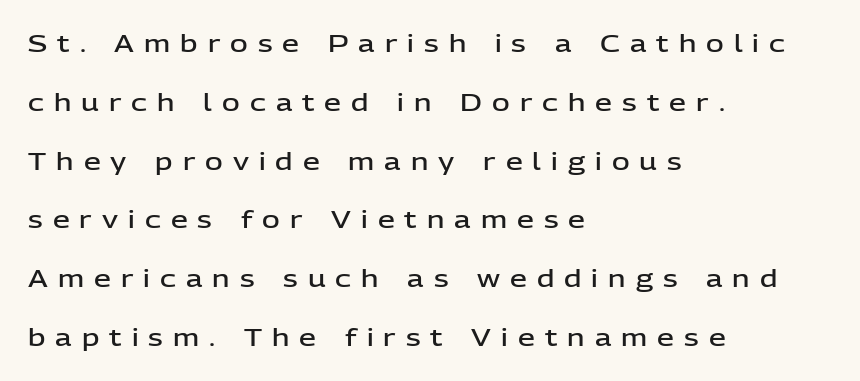
Bold? Not quite — semibold, heavier than regular but stopping short. The line texture is sparse and dotted thanks to wide tracking. Horizontal bands of white between lines are thick stripes. Nobody drew a line under any word here. Ordinary non-slanted type is in use. If you drew a ruler down the left edge, every line would touch it.
